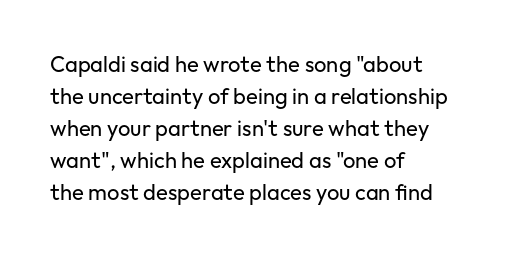
The image shows 22 px text type, upright; set left-aligned, normal line spacing (1.46x), normal letter spacing, not underlined.
